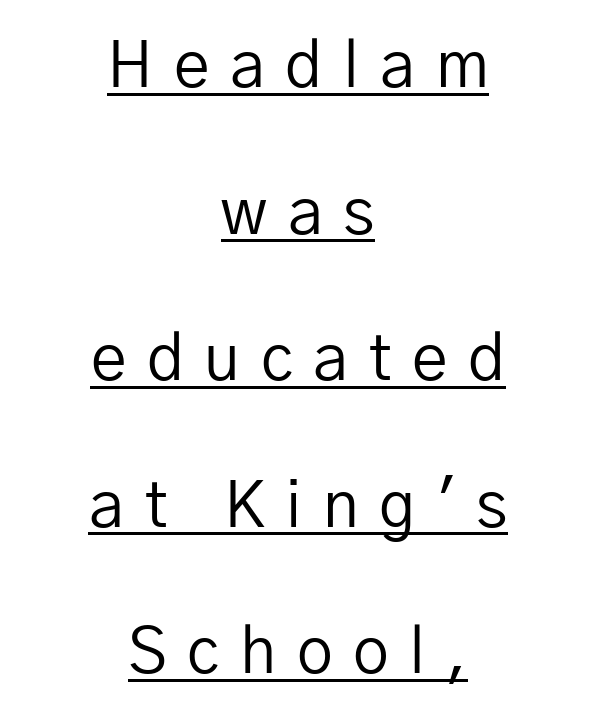
Does the copy run flush right? No — it is centered line by line. Heaviness? Minimal to ordinary, like unemphasized prose. In terms of leading, this rendering errs on the spacious side. The face used here is proportionally spaced, like ordinary book or web type.
